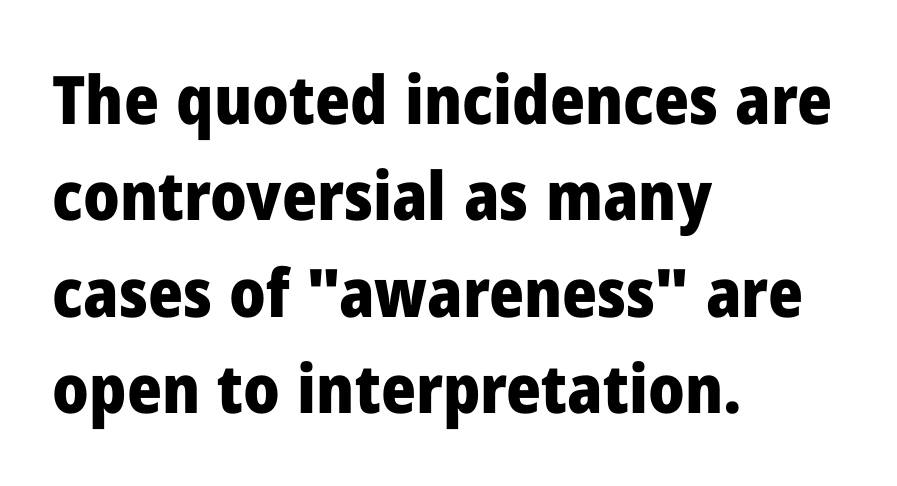
The image shows 67 px heavy sans-serif type, upright; set left-aligned, normal line spacing (1.44x), normal letter spacing, not underlined; low stroke contrast and a medium x-height.
